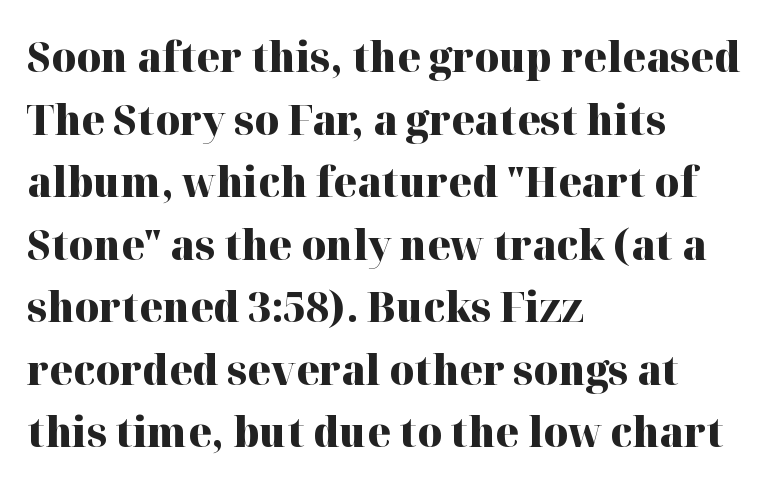
Q: Is the text bold? A: Yes.
Q: Is the text italic (slanted)? A: No, it is upright.
Q: Is the typeface a serif or a sans-serif typeface? A: Serif.
Q: Is the text underlined? A: No.
Q: How is the paragraph aligned? A: Left-aligned.
Q: Is the spacing between letters normal or unusually wide? A: Normal.
Q: Is the spacing between lines tight, normal or loose? A: Normal.
Q: Width (condensed, normal, or wide)? A: Normal.
Q: Stroke contrast? A: High.
Q: x-height? A: Medium.
Q: Monospaced? A: No.
